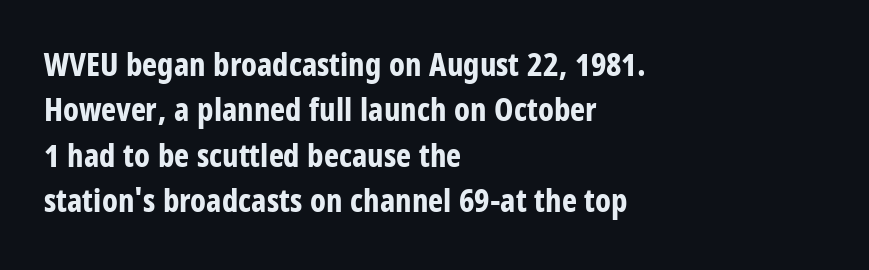
The image shows 32 px bold, condensed sans-serif type, upright; set left-aligned, normal line spacing (1.42x), normal letter spacing, not underlined; low stroke contrast and a large x-height.
